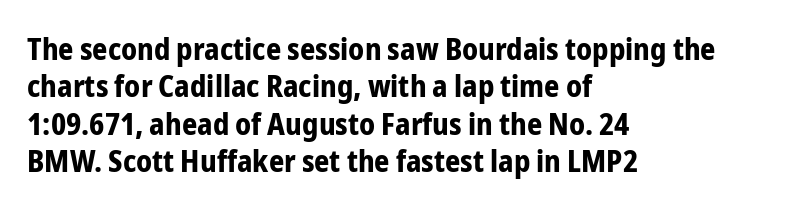
Q: Is the text bold? A: Yes.
Q: Is the text italic (slanted)? A: No, it is upright.
Q: Is the typeface a serif or a sans-serif typeface? A: Sans-serif.
Q: Is the text underlined? A: No.
Q: How is the paragraph aligned? A: Left-aligned.
Q: Is the spacing between letters normal or unusually wide? A: Normal.
Q: Is the spacing between lines tight, normal or loose? A: Normal.
Q: Width (condensed, normal, or wide)? A: Condensed.
Q: Stroke contrast? A: Low.
Q: x-height? A: Medium.
Q: Monospaced? A: No.
